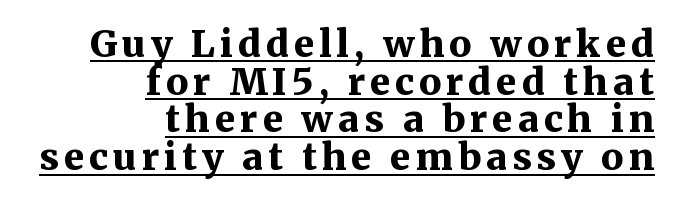
{"serif": "yes", "italic": "no", "bold": "yes", "weight": "bold", "width": "normal", "stroke_contrast": "medium", "x_height": "medium", "monospaced": "no", "underline": "yes", "align": "right", "line_spacing": "tight", "line_spacing_ratio": 1.02, "glyph_px": 37}
